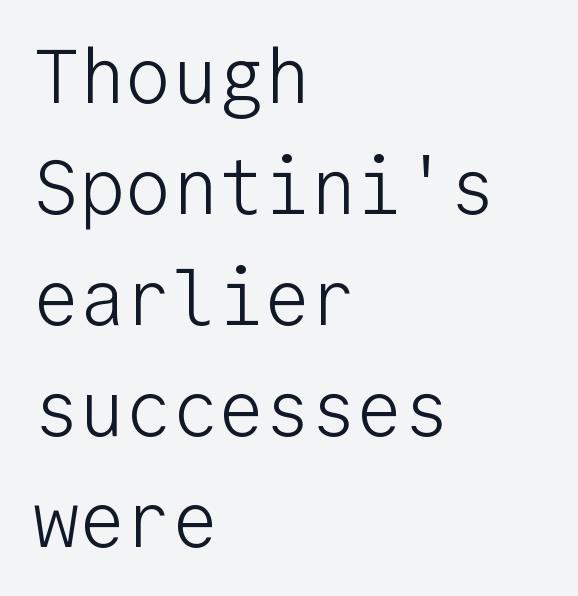
Successive baselines arrive at the customary interval. The characters are drawn with everyday or finer stroke widths. Spacing verdict: monospaced, one width for all characters. Do the letters lean? They stand straight.
